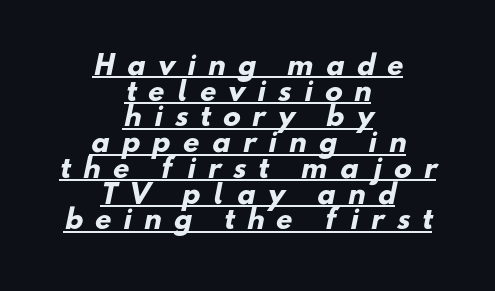
{"bold": "yes", "underline": "yes", "align": "center", "line_spacing": "tight", "line_spacing_ratio": 0.99, "letter_spacing": "wide", "letter_spacing_em": 0.48, "glyph_px": 26}
